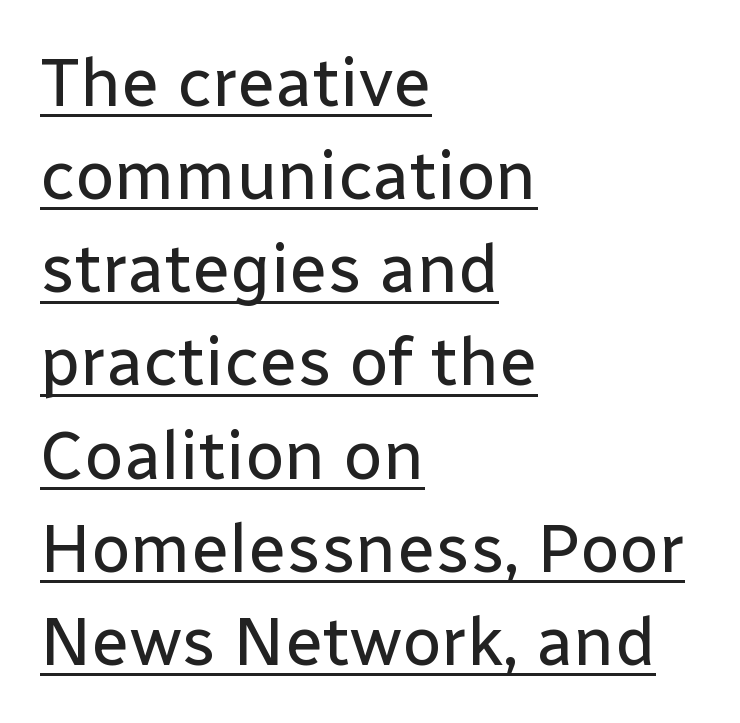
The image shows 69 px regular-weight sans-serif type, upright; set left-aligned, normal line spacing (1.35x), normal letter spacing, underlined; low stroke contrast and a medium x-height.
